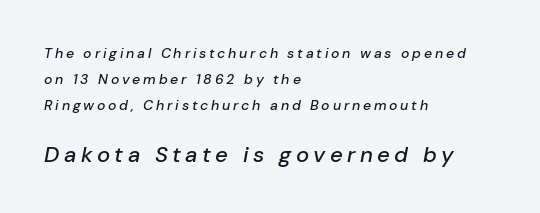
The image shows 22 px text type, italic (leaning right); set left-aligned, line spacing 1.86x, unusually wide letter spacing (+0.2 em), not underlined; the second (bottom) block is 1.57x larger.
